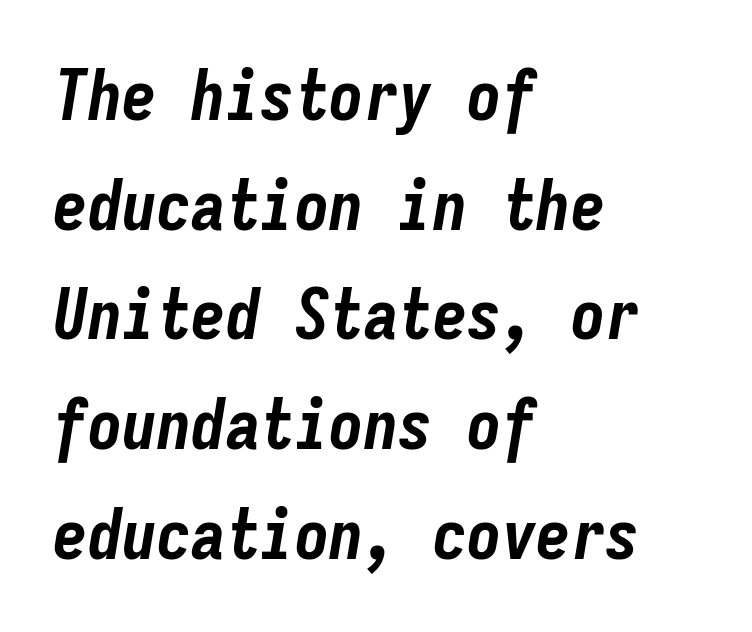
{"italic": "yes", "lean": "right", "slant_degrees": 9, "bold": "yes", "weight": "bold", "width": "condensed", "stroke_contrast": "low", "x_height": "medium", "monospaced": "yes", "underline": "no", "align": "left", "line_spacing": "normal", "line_spacing_ratio": 1.59, "letter_spacing": "normal", "letter_spacing_em": 0.0, "glyph_px": 69}
